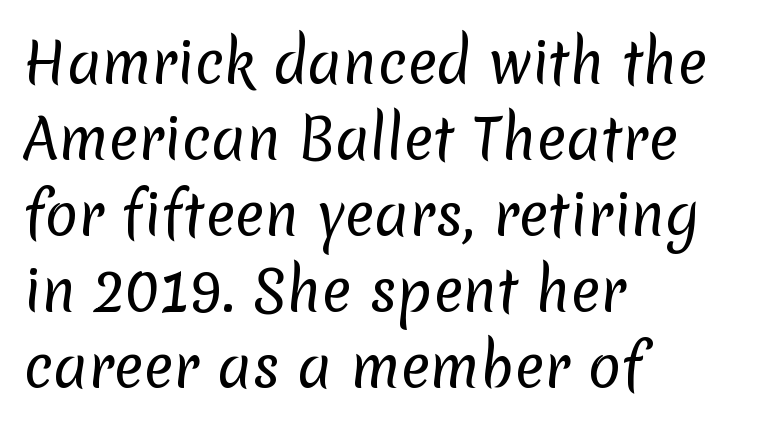
The image shows 55 px regular-weight sans-serif type; set left-aligned, normal line spacing (1.38x), normal letter spacing, not underlined; low stroke contrast and a medium x-height.
